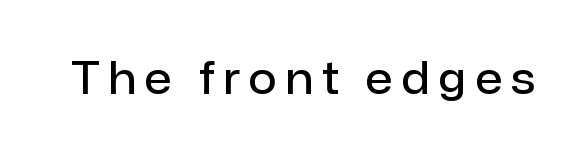
The image shows 44 px semibold sans-serif type, upright; set unusually wide letter spacing (+0.2 em), not underlined; low stroke contrast and a medium x-height.
